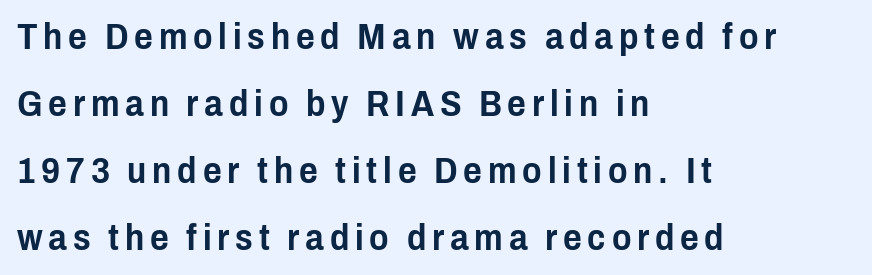
The image shows 36 px condensed sans-serif type, upright; set left-aligned, line spacing 1.86x, not underlined; low stroke contrast and a medium x-height.
